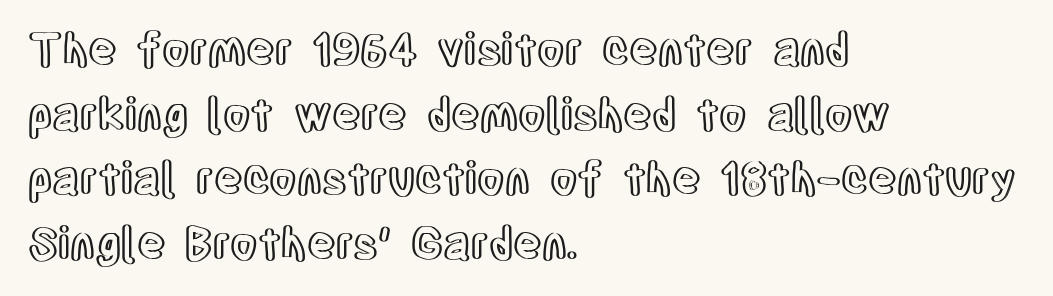
The image shows 44 px condensed type, upright; set left-aligned, normal line spacing (1.47x), normal letter spacing, not underlined; a large x-height.
